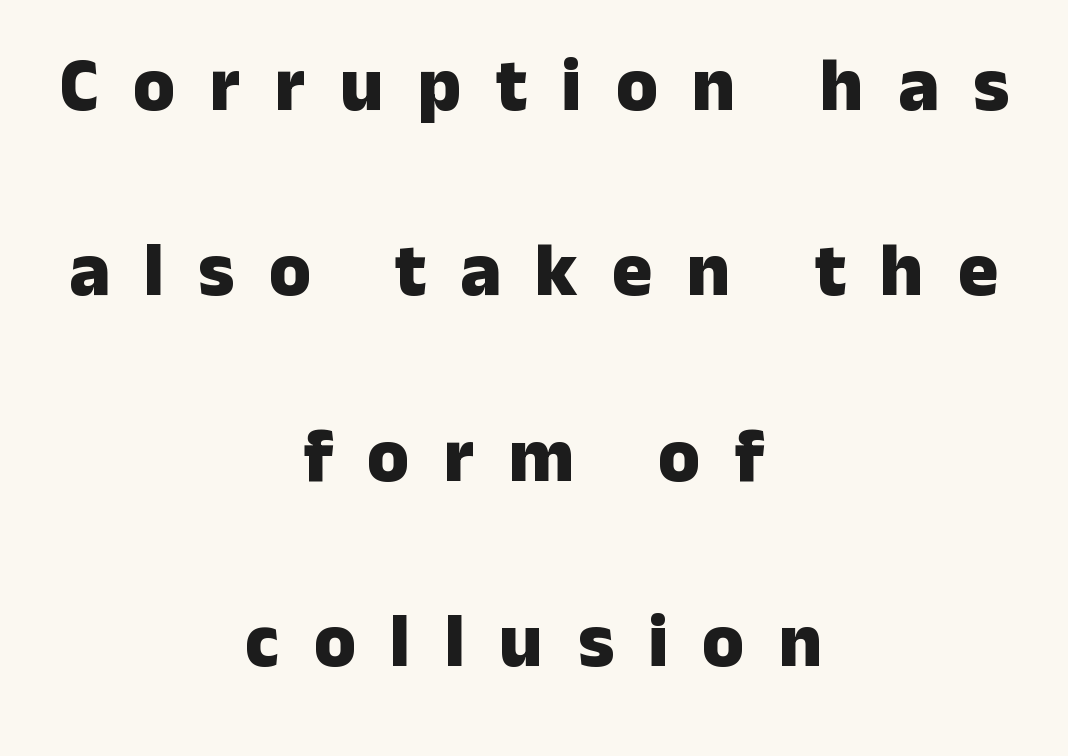
The strokes are fattened all the way to bold. The line texture is sparse and dotted thanks to wide tracking. Varying glyph widths throughout — classic text-font behaviour. Classification — sans serif.
